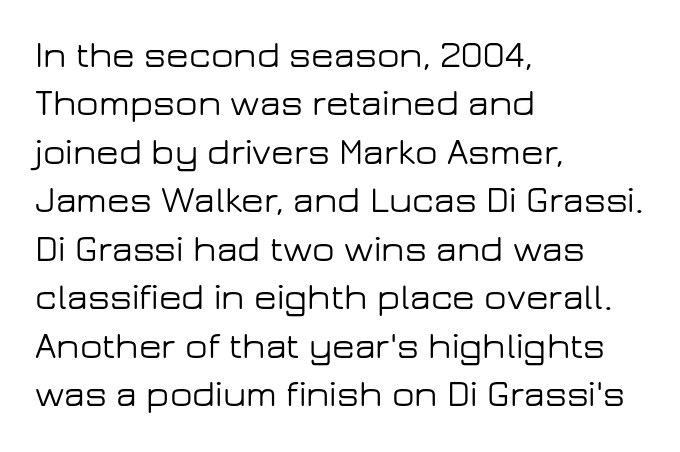
Q: Is the text italic (slanted)? A: No, it is upright.
Q: Is the typeface a serif or a sans-serif typeface? A: Sans-serif.
Q: Is the text underlined? A: No.
Q: How is the paragraph aligned? A: Left-aligned.
Q: Is the spacing between letters normal or unusually wide? A: Normal.
Q: Is the spacing between lines tight, normal or loose? A: Normal.
Q: Width (condensed, normal, or wide)? A: Wide.
Q: Stroke contrast? A: Low.
Q: x-height? A: Medium.
Q: Monospaced? A: No.
